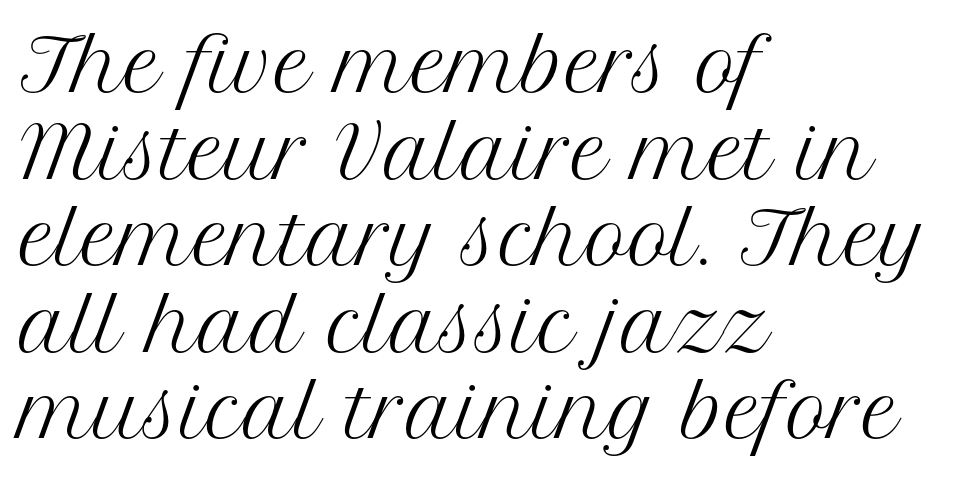
Q: Is the text bold? A: No.
Q: Is the text italic (slanted)? A: Yes.
Q: Is the typeface a serif or a sans-serif typeface? A: Serif.
Q: Is the text underlined? A: No.
Q: How is the paragraph aligned? A: Left-aligned.
Q: Is the spacing between letters normal or unusually wide? A: Normal.
Q: Width (condensed, normal, or wide)? A: Normal.
Q: Stroke contrast? A: Medium.
Q: x-height? A: Medium.
Q: Monospaced? A: No.
